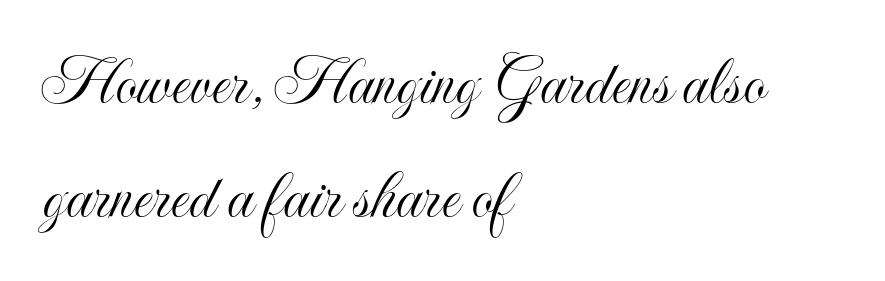
The image shows 70 px condensed type; set left-aligned, normal line spacing (1.63x), normal letter spacing, not underlined; a small x-height.
